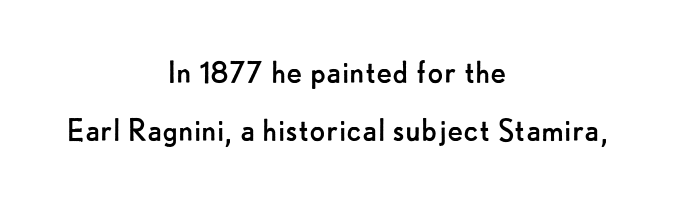
The image shows 37 px regular-weight sans-serif type, upright; set centered, normal line spacing (1.56x), normal letter spacing, not underlined; low stroke contrast and a small x-height.
